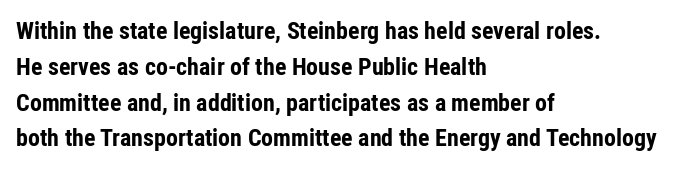
Italic: no, the glyphs are upright roman. Reading down the column, the eye jumps a familiar distance to each next line. Each row of text sits above clean, open space. Chunky letters — that's bold for sure.
